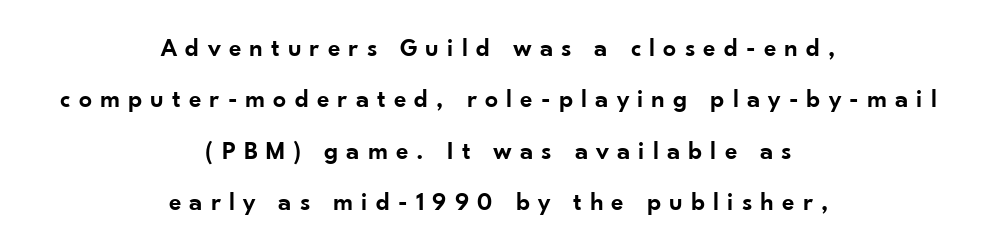
{"italic": "no", "bold": "semi", "underline": "no", "align": "center", "line_spacing": "loose", "line_spacing_ratio": 1.98, "letter_spacing": "wide", "letter_spacing_em": 0.31, "glyph_px": 26}
